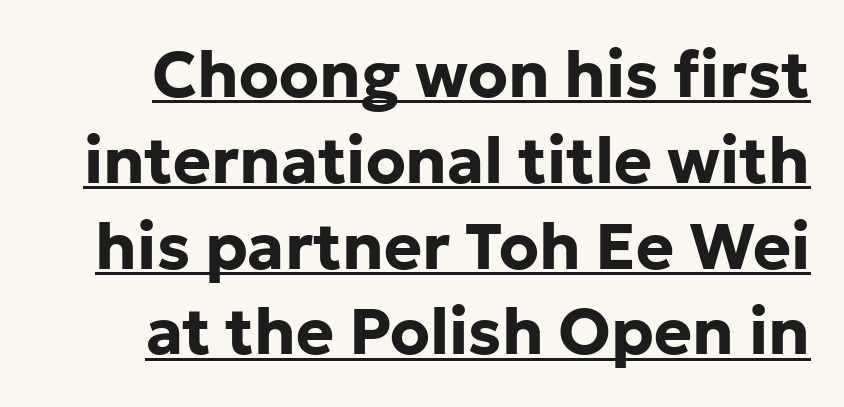
Each letter keeps its own natural width here, so spacing adapts to shape. Tall strokes in this sample are plumb rather than angled. Quick note: interline space is typical. Has an underline been added? It has. Weight: bold.
